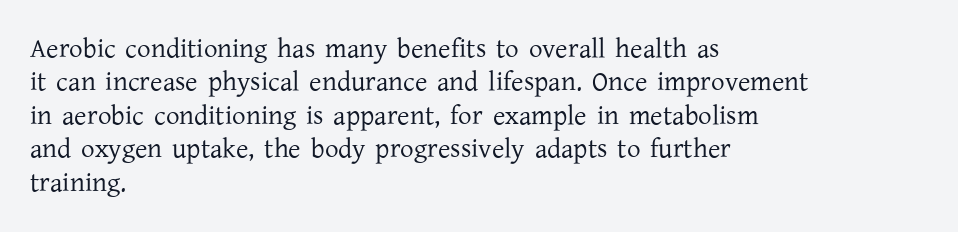
No letter is thick-stroked: the sample isn't bold. This rendering leaves character spacing at its baseline value. A bare baseline throughout the passage. Line beginnings align vertically; line endings do not. This sample uses an upright cut, with every glyph sitting square on the baseline.
